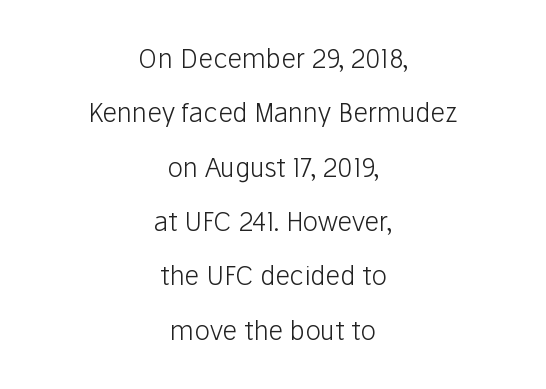
Q: Is the text bold? A: No.
Q: Is the text italic (slanted)? A: No, it is upright.
Q: Is the text underlined? A: No.
Q: How is the paragraph aligned? A: Centered.
Q: Is the spacing between letters normal or unusually wide? A: Normal.
Q: Is the spacing between lines tight, normal or loose? A: Loose.
